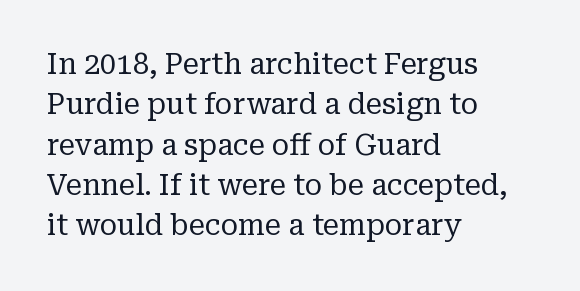
{"serif": "yes", "italic": "no", "bold": "no", "weight": "regular", "width": "normal", "stroke_contrast": "low", "x_height": "medium", "monospaced": "no", "underline": "no", "align": "left", "line_spacing": "normal", "line_spacing_ratio": 1.39, "letter_spacing": "normal", "letter_spacing_em": 0.0, "glyph_px": 29}
